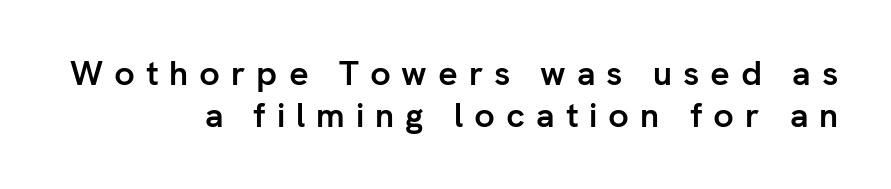
The image shows 34 px semibold sans-serif type, upright; set right-aligned, line spacing 1.23x, unusually wide letter spacing (+0.32 em), not underlined; low stroke contrast and a medium x-height.
